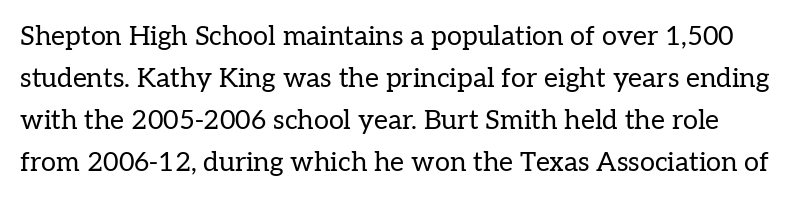
The image shows 27 px text type, upright; set normal line spacing (1.55x), normal letter spacing, not underlined.
